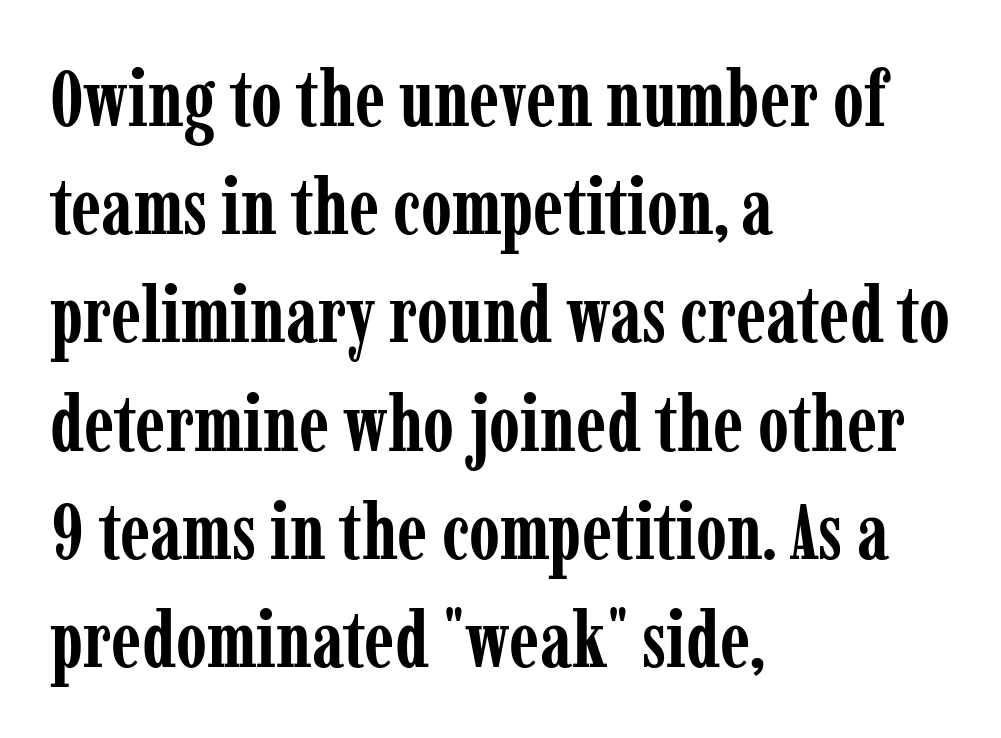
Q: Is the text bold? A: Yes.
Q: Is the text italic (slanted)? A: No, it is upright.
Q: Is the typeface a serif or a sans-serif typeface? A: Serif.
Q: Is the text underlined? A: No.
Q: How is the paragraph aligned? A: Left-aligned.
Q: Is the spacing between letters normal or unusually wide? A: Normal.
Q: Is the spacing between lines tight, normal or loose? A: Normal.
Q: Width (condensed, normal, or wide)? A: Condensed.
Q: Stroke contrast? A: Low.
Q: x-height? A: Medium.
Q: Monospaced? A: No.
